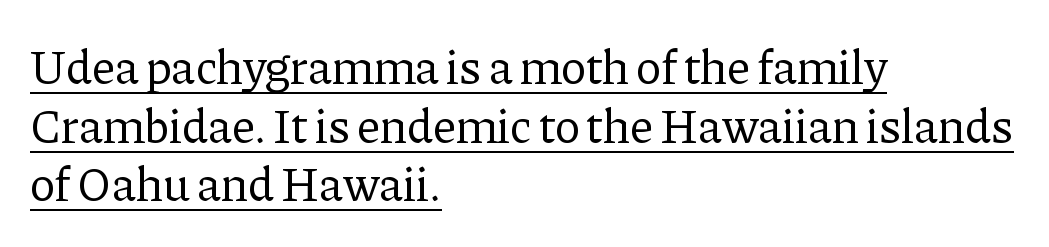
All the whitespace from short lines collects on the right. Nothing unusual about the tracking: characters are spaced as the font intends. These characters rest on top of a visible drawn line. The lettering holds an erect, upright posture throughout. The glyphs in this specimen are seriffed.
